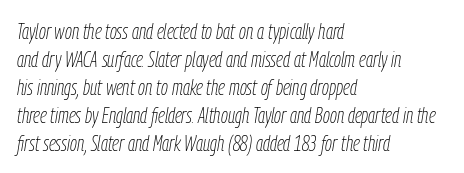
The image shows 22 px text type, italic (leaning right); set left-aligned, normal line spacing (1.27x), normal letter spacing, not underlined.
